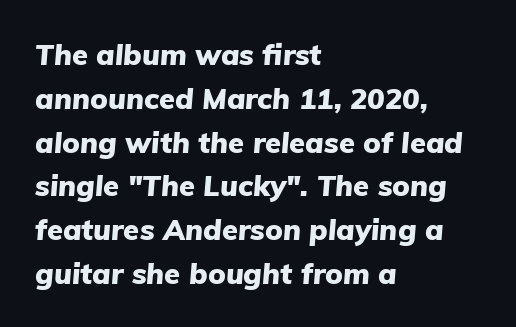
The image shows 29 px heavy type, italic (leaning right); set left-aligned, normal line spacing (1.51x), normal letter spacing, not underlined; low stroke contrast and a medium x-height.
